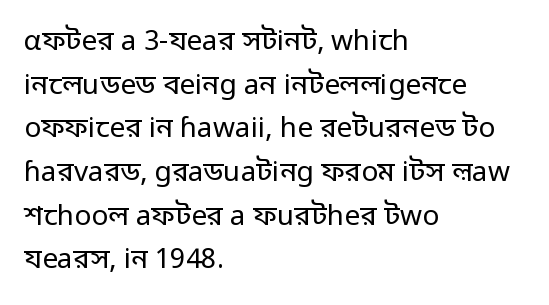
The image shows 28 px regular-weight sans-serif type, upright; set left-aligned, normal line spacing (1.56x), normal letter spacing, not underlined; low stroke contrast and a medium x-height.
